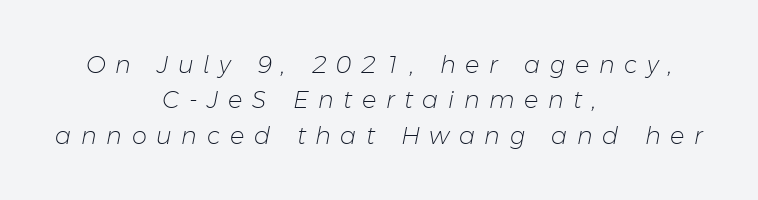
The image shows 24 px text type, italic (leaning right); set centered, normal line spacing (1.47x), unusually wide letter spacing (+0.4 em), not underlined.
